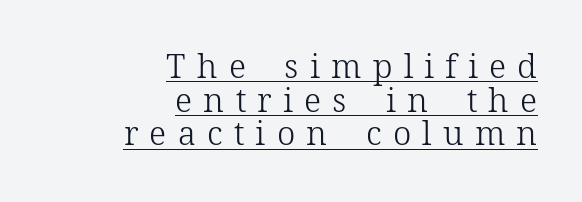
Stroke thickness stays within the range of a standard reading face or lighter. Does the lettering tilt? It doesn't — this is upright. Horizontal bands of white between lines are thin slivers. The horizontal fit of the characters is loose and conspicuously gappy.
